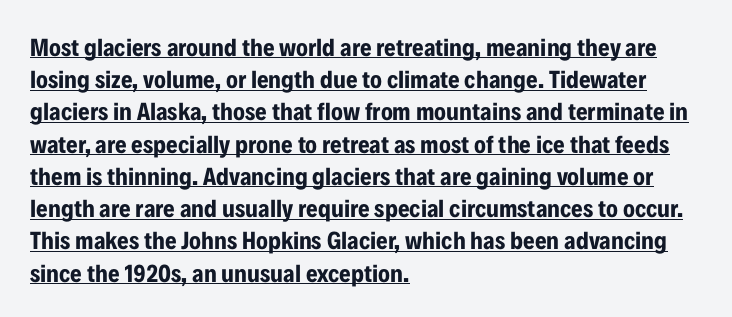
Horizontal alignment here is leftward, the default for most running prose. The lettering stays uniformly vertical, giving the passage a roman look. A continuous stroke trails under the words, as in a hyperlink. Heft: maximum for text — a bold.
